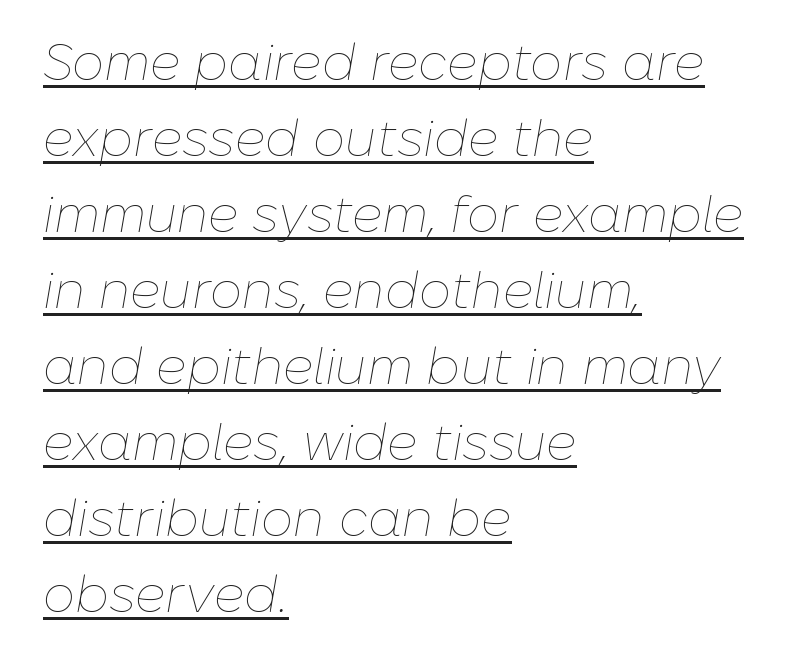
Q: Is the text bold? A: No.
Q: Is the text italic (slanted)? A: Yes, it leans right by about 10 degrees.
Q: Is the text underlined? A: Yes.
Q: How is the paragraph aligned? A: Left-aligned.
Q: Is the spacing between letters normal or unusually wide? A: Normal.
Q: Is the spacing between lines tight, normal or loose? A: Normal.
Q: Width (condensed, normal, or wide)? A: Normal.
Q: Stroke contrast? A: Low.
Q: x-height? A: Medium.
Q: Monospaced? A: No.
